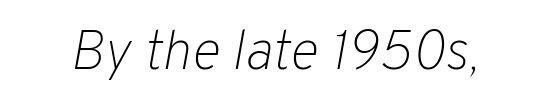
{"italic": "yes", "lean": "right", "slant_degrees": 10, "bold": "no", "weight": "light", "width": "normal", "stroke_contrast": "low", "x_height": "medium", "monospaced": "no", "underline": "no", "letter_spacing": "normal", "letter_spacing_em": 0.0, "glyph_px": 56}
